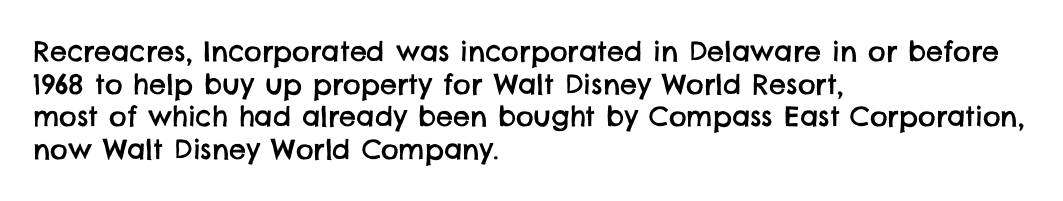
The image shows 27 px text type; set left-aligned, line spacing 1.21x, normal letter spacing, not underlined.
